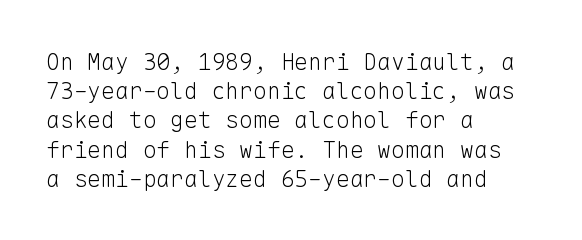
Q: Is the text bold? A: No.
Q: Is the text italic (slanted)? A: No, it is upright.
Q: Is the text underlined? A: No.
Q: How is the paragraph aligned? A: Left-aligned.
Q: Is the spacing between letters normal or unusually wide? A: Normal.
Q: Is the spacing between lines tight, normal or loose? A: Normal.
